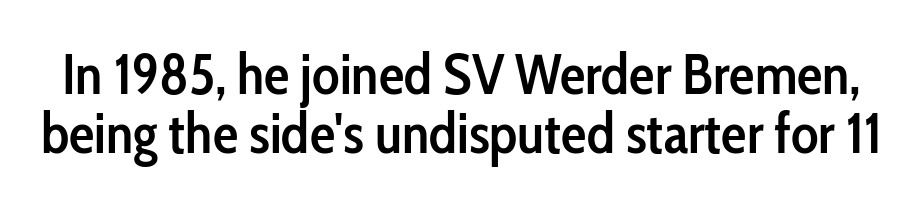
Q: Is the text bold? A: Semi-bold.
Q: Is the text italic (slanted)? A: No, it is upright.
Q: Is the typeface a serif or a sans-serif typeface? A: Sans-serif.
Q: Is the text underlined? A: No.
Q: Is the spacing between letters normal or unusually wide? A: Normal.
Q: Is the spacing between lines tight, normal or loose? A: Tight.
Q: Width (condensed, normal, or wide)? A: Condensed.
Q: Stroke contrast? A: Low.
Q: x-height? A: Medium.
Q: Monospaced? A: No.
